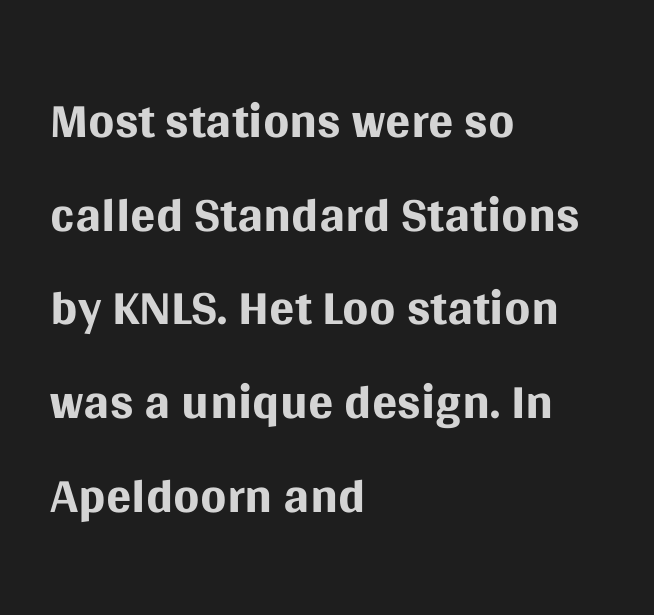
The letters stand upright; this is a roman face. Think of a printed novel: that variable character pitch is what you see here. The font family rendered here belongs to the sans-serif group. Does the leading feel generous? No, just average.
